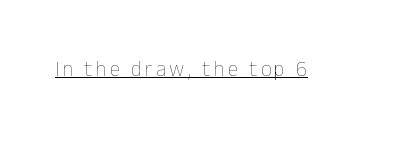
{"italic": "no", "bold": "no", "underline": "yes", "glyph_px": 21}
